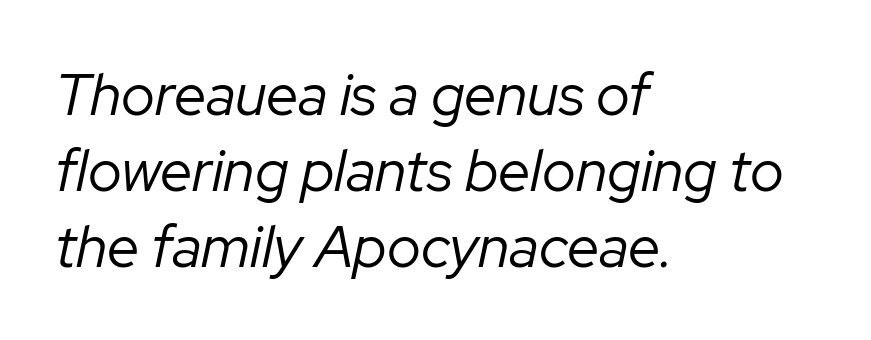
{"italic": "yes", "lean": "right", "slant_degrees": 12, "bold": "no", "weight": "regular", "width": "normal", "stroke_contrast": "low", "x_height": "medium", "monospaced": "no", "underline": "no", "align": "left", "line_spacing": "normal", "line_spacing_ratio": 1.31, "letter_spacing": "normal", "letter_spacing_em": 0.0, "glyph_px": 58}
